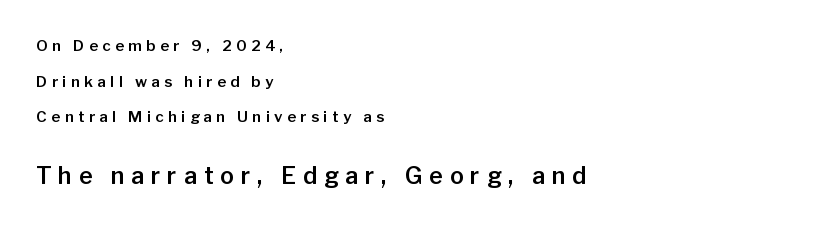
The image shows 23 px text type, upright; set left-aligned, loose line spacing (2.37x), unusually wide letter spacing (+0.3 em), not underlined; the second (bottom) block is 1.53x larger.
